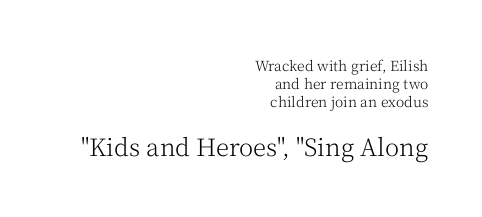
{"italic": "no", "bold": "no", "underline": "no", "align": "right", "line_spacing": "normal", "line_spacing_ratio": 1.3, "letter_spacing": "normal", "letter_spacing_em": 0.0, "larger_block": "second", "size_ratio": 1.71, "glyph_px": 24}
